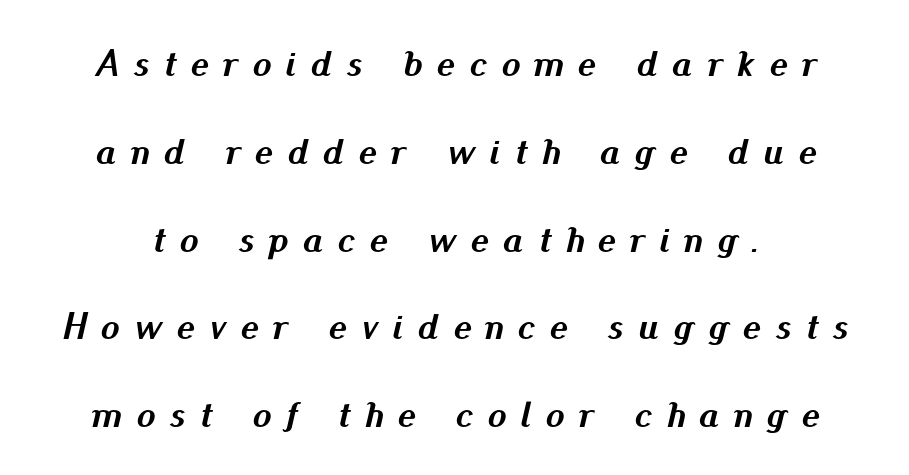
{"italic": "yes", "lean": "right", "slant_degrees": 13, "bold": "yes", "weight": "semibold", "width": "normal", "stroke_contrast": "medium", "x_height": "small", "monospaced": "no", "underline": "no", "line_spacing": "loose", "line_spacing_ratio": 2.31, "letter_spacing": "wide", "letter_spacing_em": 0.38, "glyph_px": 38}
